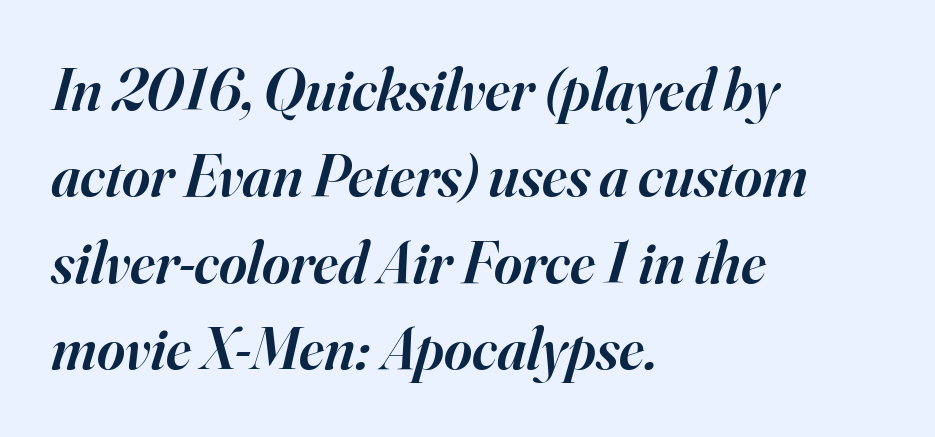
Does the leading feel generous? No, just average. Serif or sans? Serif — the stroke terminals have little feet. The gap between lines stays unmarked. Short and long lines alike share a common starting point at left. The font is running at a semibold setting, under full bold. The whole block is typeset with a tilt.
